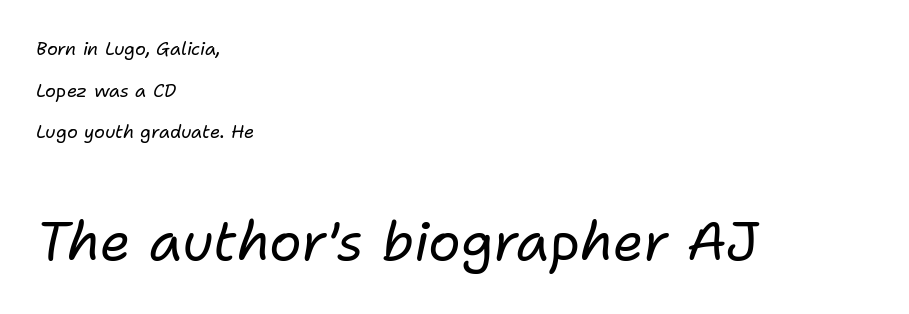
{"italic": "yes", "lean": "right", "slant_degrees": 11, "bold": "no", "weight": "regular", "width": "normal", "stroke_contrast": "low", "x_height": "medium", "monospaced": "no", "underline": "no", "align": "left", "line_spacing": "loose", "line_spacing_ratio": 2.31, "letter_spacing": "normal", "letter_spacing_em": 0.0, "larger_block": "second", "size_ratio": 3.0, "glyph_px": 54}
